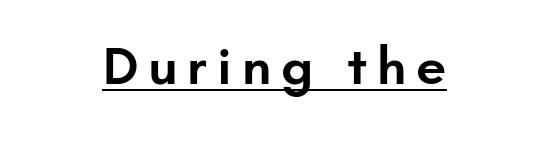
Q: Is the text bold? A: Semi-bold.
Q: Is the text italic (slanted)? A: No, it is upright.
Q: Is the typeface a serif or a sans-serif typeface? A: Sans-serif.
Q: Is the text underlined? A: Yes.
Q: How is the paragraph aligned? A: Centered.
Q: Width (condensed, normal, or wide)? A: Normal.
Q: Stroke contrast? A: Low.
Q: x-height? A: Small.
Q: Monospaced? A: No.
